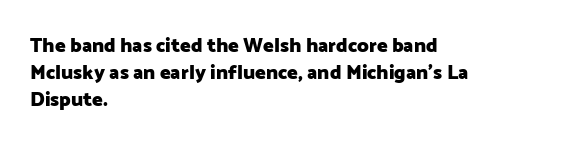
{"italic": "no", "bold": "yes", "underline": "no", "align": "left", "line_spacing": "normal", "line_spacing_ratio": 1.34, "letter_spacing": "normal", "letter_spacing_em": 0.0, "glyph_px": 20}
